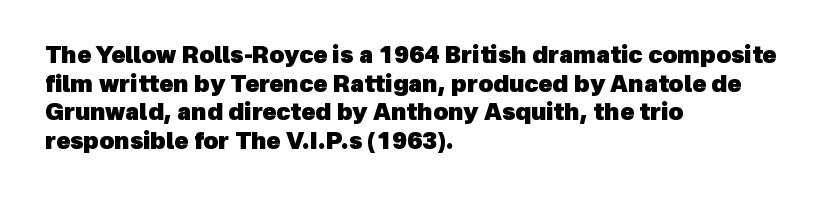
The image shows 23 px bold type; set left-aligned, line spacing 1.24x, normal letter spacing, not underlined.
